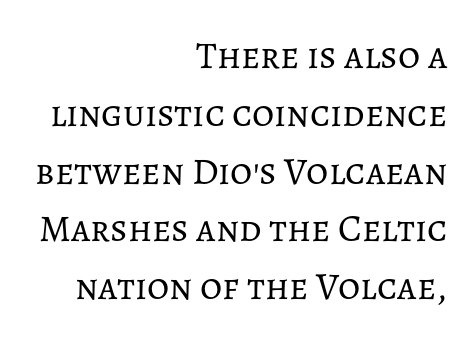
Q: Is the text bold? A: No.
Q: Is the text italic (slanted)? A: No, it is upright.
Q: Is the text underlined? A: No.
Q: How is the paragraph aligned? A: Right-aligned.
Q: Is the spacing between letters normal or unusually wide? A: Normal.
Q: Is the spacing between lines tight, normal or loose? A: Normal.
Q: Width (condensed, normal, or wide)? A: Normal.
Q: Stroke contrast? A: Low.
Q: x-height? A: Medium.
Q: Monospaced? A: No.
